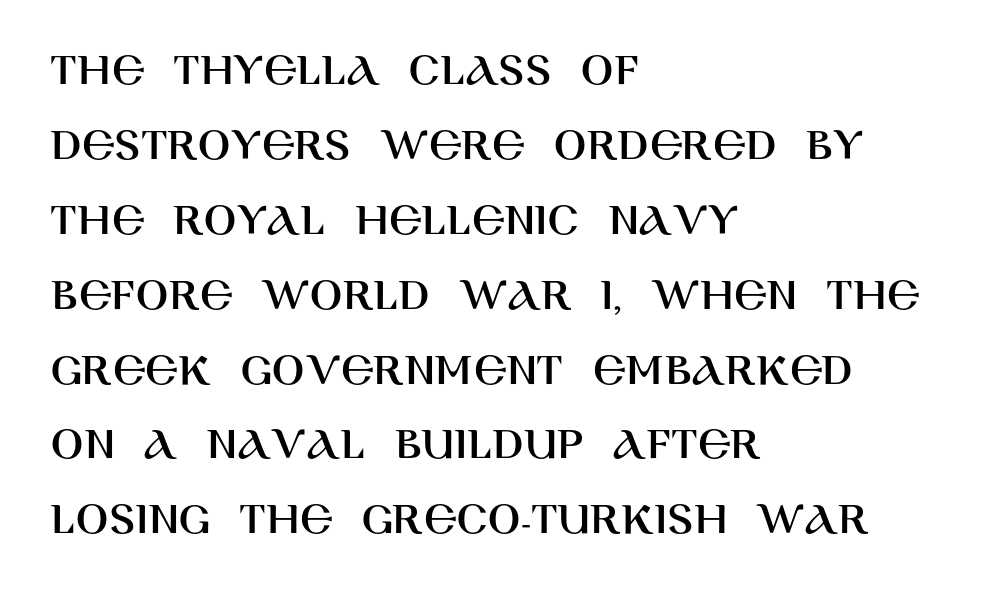
Q: Is the text italic (slanted)? A: No, it is upright.
Q: Is the typeface a serif or a sans-serif typeface? A: Sans-serif.
Q: Is the text underlined? A: No.
Q: How is the paragraph aligned? A: Left-aligned.
Q: Is the spacing between letters normal or unusually wide? A: Normal.
Q: Is the spacing between lines tight, normal or loose? A: Normal.
Q: Width (condensed, normal, or wide)? A: Normal.
Q: Stroke contrast? A: High.
Q: x-height? A: Large.
Q: Monospaced? A: No.
